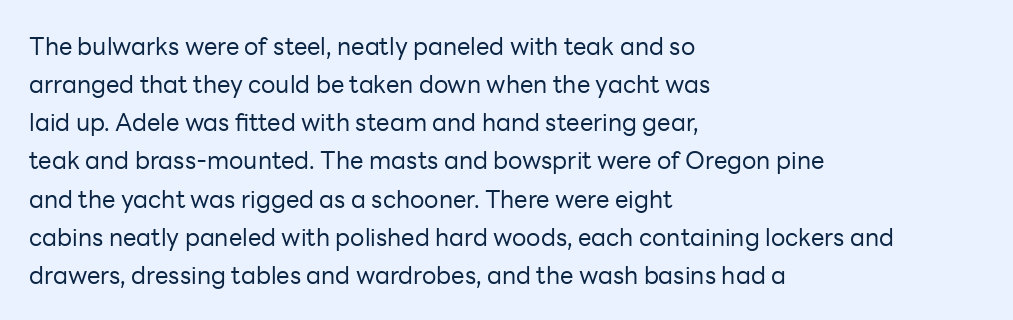
The image shows 24 px text type, upright; set left-aligned, normal line spacing (1.59x), normal letter spacing, not underlined.
